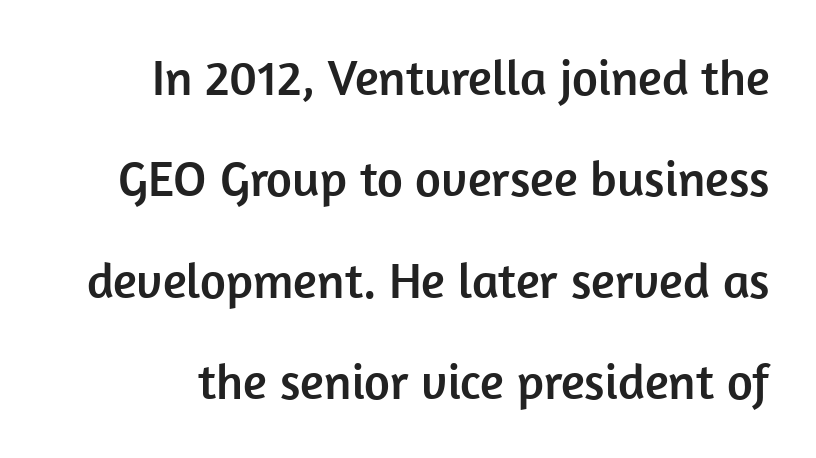
{"serif": "no", "italic": "no", "width": "normal", "stroke_contrast": "low", "x_height": "medium", "monospaced": "no", "underline": "no", "line_spacing": "loose", "line_spacing_ratio": 2.03, "letter_spacing": "normal", "letter_spacing_em": 0.0, "glyph_px": 50}
